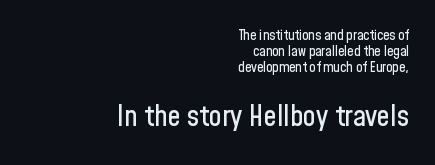
The image shows 29 px condensed sans-serif type, upright; set right-aligned, tight line spacing (1.14x), normal letter spacing, not underlined; the second (bottom) block is 2.07x larger; low stroke contrast and a medium x-height.
